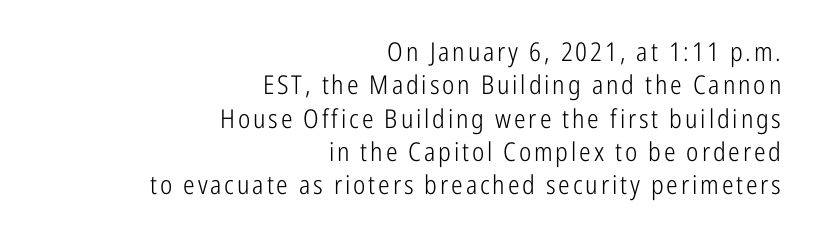
The image shows 26 px text type, upright; set right-aligned, normal line spacing (1.28x), not underlined.
